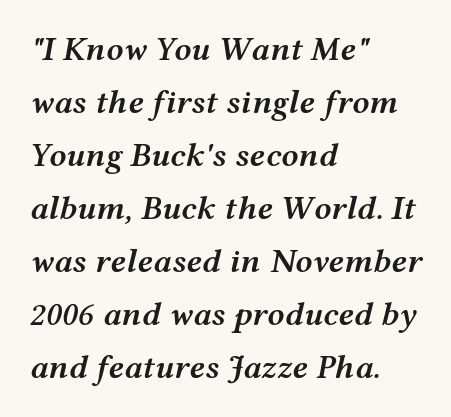
The space directly below the letters is spotless. Each line starts at the same left margin while the right side varies. Is this a fixed-width face? No — the glyphs have proportional, varying widths. Tracking here is standard; glyphs follow each other at the usual distance. The line-height multiplier appears to be the usual default. You can tell it's italic because the verticals aren't actually vertical.
